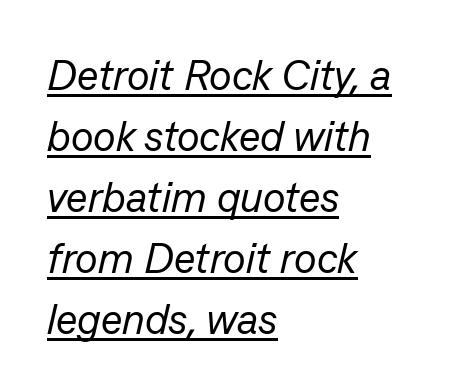
The image shows 42 px regular-weight type, italic (leaning right); set left-aligned, normal line spacing (1.45x), normal letter spacing, underlined; low stroke contrast and a medium x-height.
